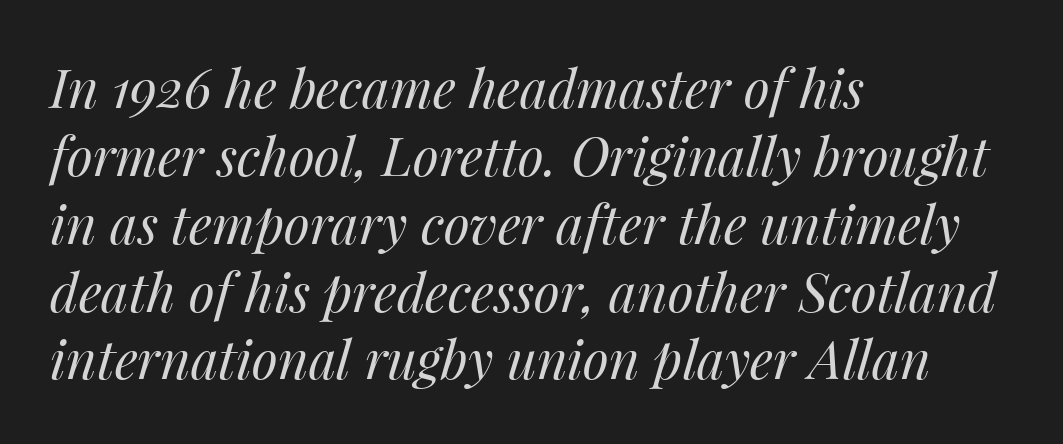
{"italic": "yes", "lean": "right", "slant_degrees": 14, "bold": "no", "weight": "regular", "width": "normal", "stroke_contrast": "medium", "x_height": "medium", "monospaced": "no", "underline": "no", "align": "left", "line_spacing": "normal", "line_spacing_ratio": 1.28, "letter_spacing": "normal", "letter_spacing_em": 0.0, "glyph_px": 53}
